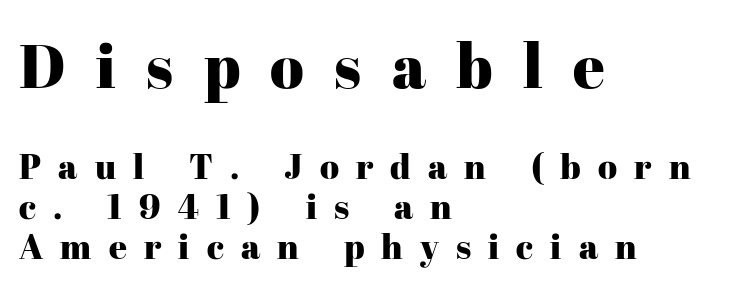
The image shows 62 px serif type, upright; set left-aligned, tight line spacing (1.15x), unusually wide letter spacing (+0.49 em), not underlined; the first (top) block is 1.77x larger; high stroke contrast and a medium x-height.
